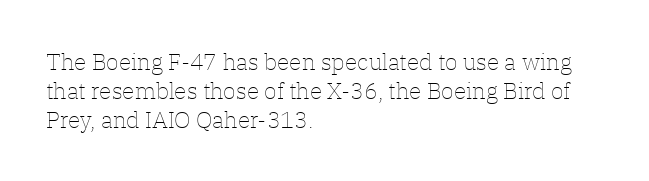
A typesetter would call this zero additional tracking. If you drew a line through each stem, it would be perfectly vertical. This block has exactly the height ordinary leading produces. Teacher's note: observe the even left margin — that is flush-left alignment. The area under the type is left untouched. This is not heavy type; no bold has been used.
